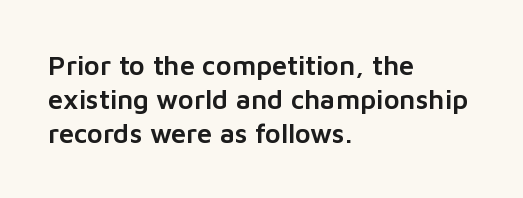
Q: Is the text italic (slanted)? A: No, it is upright.
Q: Is the text underlined? A: No.
Q: How is the paragraph aligned? A: Left-aligned.
Q: Is the spacing between letters normal or unusually wide? A: Normal.
Q: Is the spacing between lines tight, normal or loose? A: Normal.
